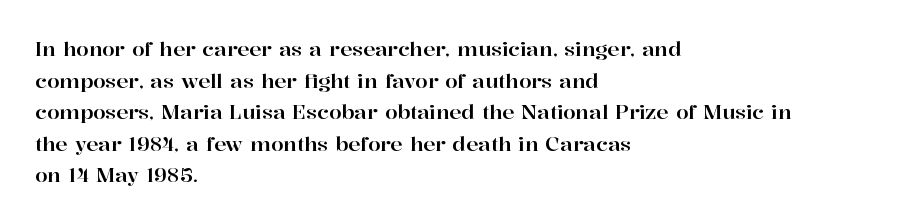
The image shows 20 px text type, upright; set left-aligned, normal line spacing (1.58x), normal letter spacing, not underlined.
